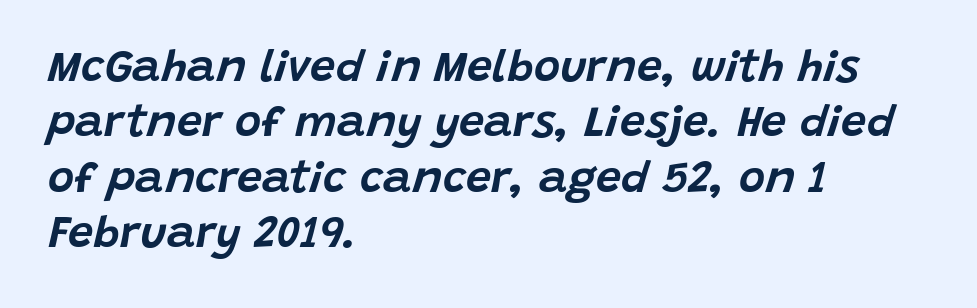
Q: Is the text italic (slanted)? A: Yes, it leans right by about 15 degrees.
Q: Is the text underlined? A: No.
Q: How is the paragraph aligned? A: Left-aligned.
Q: Is the spacing between letters normal or unusually wide? A: Normal.
Q: Width (condensed, normal, or wide)? A: Normal.
Q: Stroke contrast? A: Low.
Q: x-height? A: Large.
Q: Monospaced? A: No.
